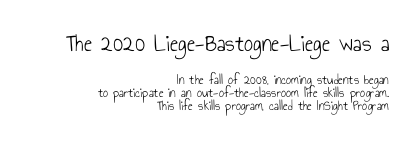
Q: Is the text bold? A: No.
Q: Is the text italic (slanted)? A: No, it is upright.
Q: Is the text underlined? A: No.
Q: How is the paragraph aligned? A: Right-aligned.
Q: Is the spacing between letters normal or unusually wide? A: Normal.
Q: Is the spacing between lines tight, normal or loose? A: Tight.
Q: Which block of text is set in a larger size, the first (top) or the second (bottom)? A: The first (top) one.
